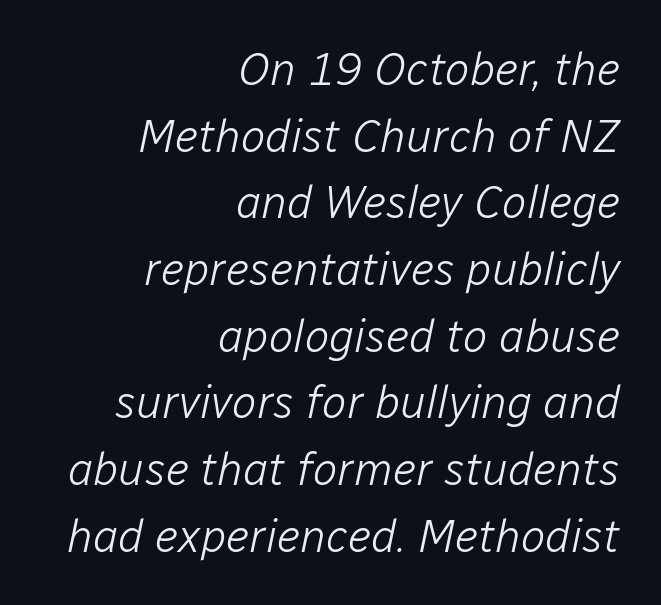
The passage shown is typed in a proportional face where columns would drift. Summary of vertical rhythm: regular, with standard interline spacing. One-word summary of the alignment: right. Here the glyphs are tracked normally, forming tight word shapes. Looking at the ascenders, they clearly lean. Words float on clear page, feet unadorned.
